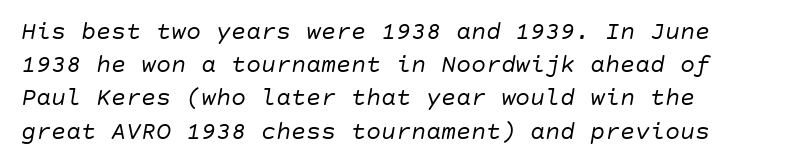
{"italic": "yes", "lean": "right", "slant_degrees": 10, "bold": "no", "underline": "no", "line_spacing": "normal", "line_spacing_ratio": 1.33, "letter_spacing": "normal", "letter_spacing_em": 0.0, "glyph_px": 25}
